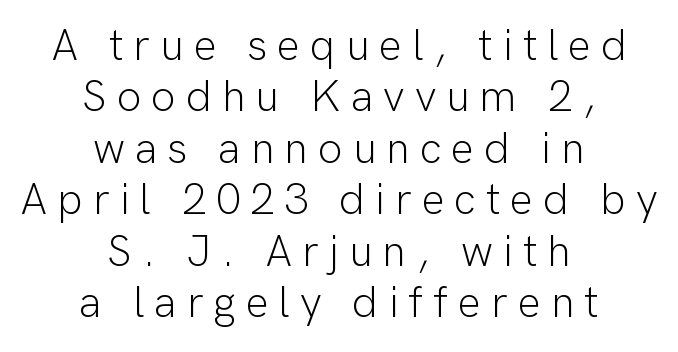
{"serif": "no", "italic": "no", "bold": "no", "weight": "light", "width": "normal", "stroke_contrast": "low", "x_height": "medium", "monospaced": "no", "underline": "no", "align": "center", "line_spacing_ratio": 1.17, "letter_spacing": "wide", "letter_spacing_em": 0.22, "glyph_px": 44}
